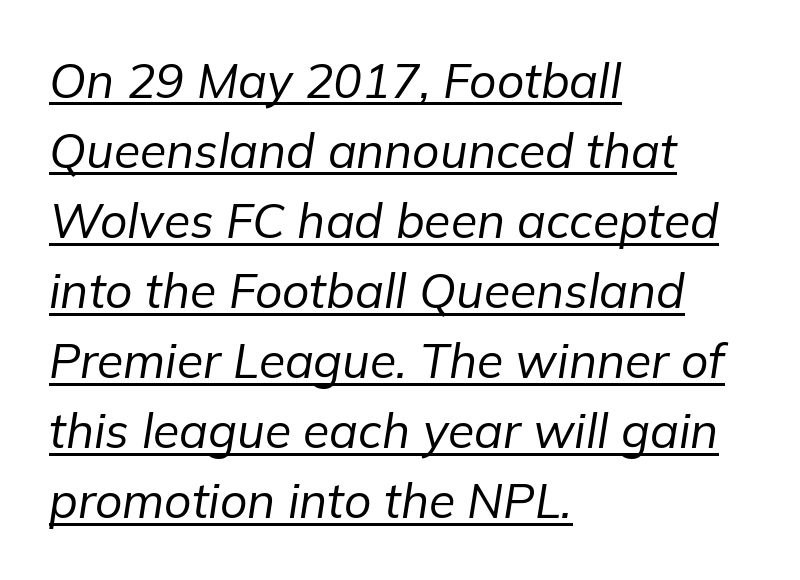
Q: Is the text bold? A: No.
Q: Is the text italic (slanted)? A: Yes, it leans right by about 9 degrees.
Q: Is the text underlined? A: Yes.
Q: How is the paragraph aligned? A: Left-aligned.
Q: Is the spacing between letters normal or unusually wide? A: Normal.
Q: Is the spacing between lines tight, normal or loose? A: Normal.
Q: Width (condensed, normal, or wide)? A: Normal.
Q: Stroke contrast? A: Low.
Q: x-height? A: Medium.
Q: Monospaced? A: No.
